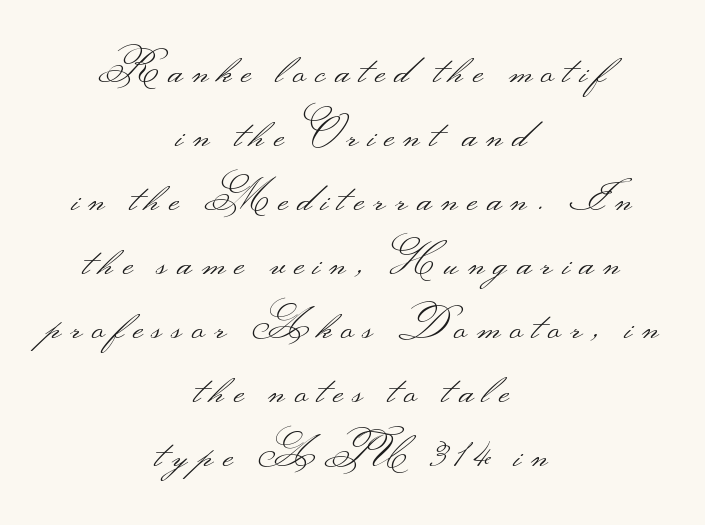
{"serif": "no", "bold": "no", "weight": "light", "width": "wide", "stroke_contrast": "medium", "monospaced": "no", "underline": "no", "align": "center", "line_spacing": "normal", "line_spacing_ratio": 1.6, "letter_spacing": "wide", "letter_spacing_em": 0.24, "glyph_px": 40}
